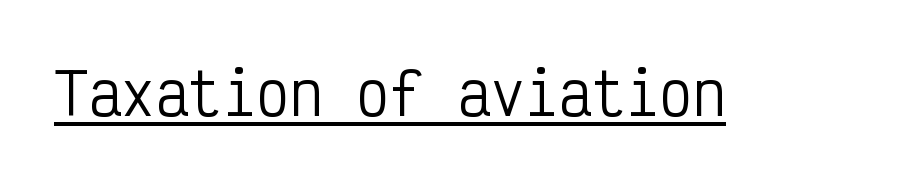
Q: Is the text bold? A: No.
Q: Is the text italic (slanted)? A: No, it is upright.
Q: Is the typeface a serif or a sans-serif typeface? A: Sans-serif.
Q: Is the text underlined? A: Yes.
Q: Is the spacing between letters normal or unusually wide? A: Normal.
Q: Width (condensed, normal, or wide)? A: Condensed.
Q: Stroke contrast? A: Low.
Q: x-height? A: Medium.
Q: Monospaced? A: Yes.
